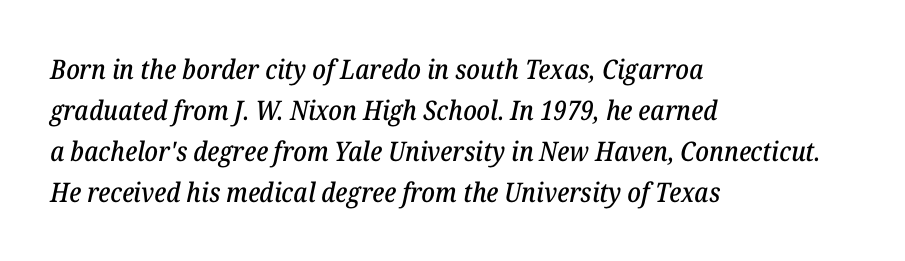
Tall strokes in this sample are angled rather than plumb. The rendering uses a moderate line-height, typical for paragraphs. Alignment: flush left. Check under the words: just untouched page.
